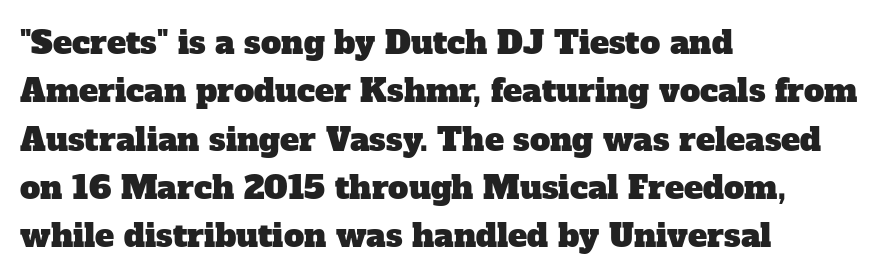
{"serif": "yes", "width": "normal", "stroke_contrast": "low", "x_height": "medium", "monospaced": "no", "underline": "no", "align": "left", "line_spacing": "normal", "line_spacing_ratio": 1.51, "letter_spacing": "normal", "letter_spacing_em": 0.0, "glyph_px": 32}
